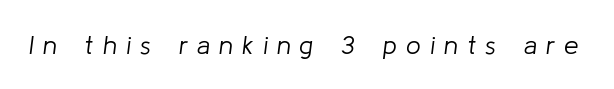
Q: Is the text bold? A: No.
Q: Is the text italic (slanted)? A: Yes, it leans right by about 8 degrees.
Q: Is the text underlined? A: No.
Q: Is the spacing between letters normal or unusually wide? A: Unusually wide.
